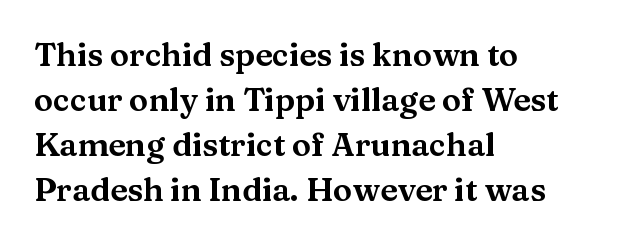
Each letter keeps its own natural width here, so spacing adapts to shape. Baseline-to-baseline distance is the conventional proportion of letter height. This is the regular roman posture of the typeface. The setting favours the left margin, as ordinary paragraphs usually do. Typographically, this falls in the serif category. The space beneath each line is pristine and unruled.
